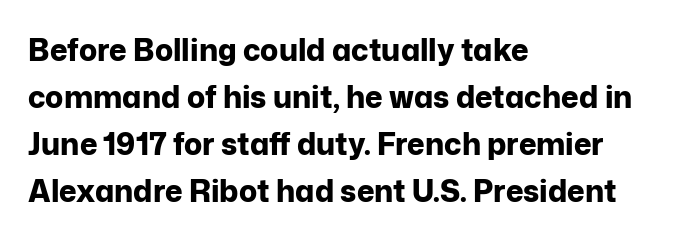
{"serif": "no", "italic": "no", "bold": "yes", "weight": "bold", "width": "normal", "stroke_contrast": "low", "x_height": "medium", "monospaced": "no", "underline": "no", "align": "left", "line_spacing": "normal", "line_spacing_ratio": 1.57, "letter_spacing": "normal", "letter_spacing_em": 0.0, "glyph_px": 30}
